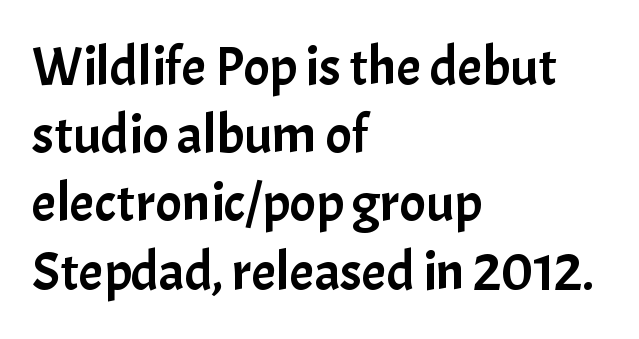
The type sits square on the baseline with zero lean. A typesetter would label this face a sans. Descenders hang freely into open space. Nothing unusual about the tracking: characters are spaced as the font intends.
